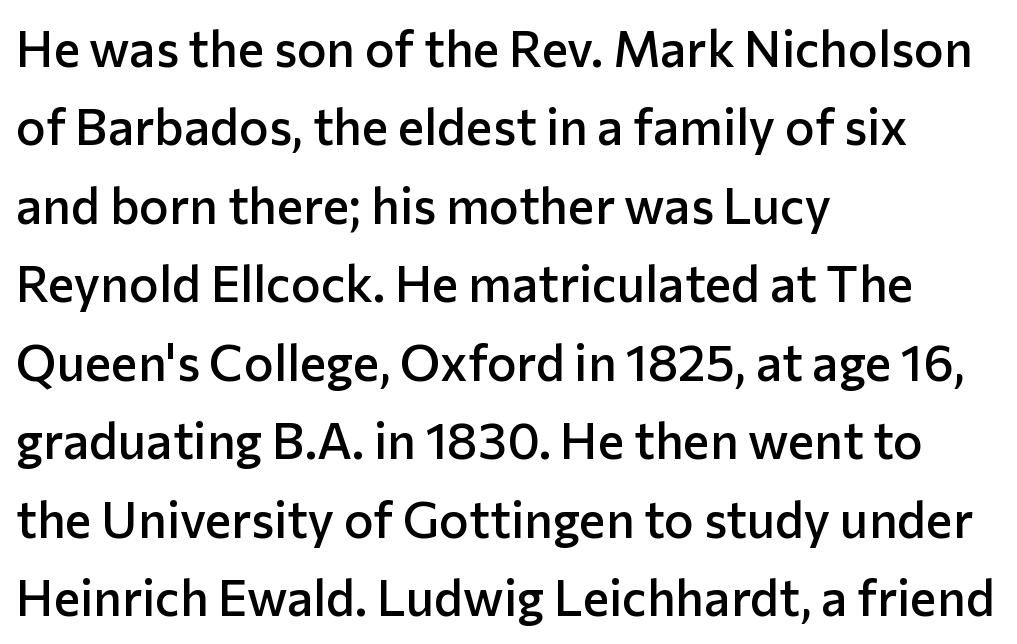
{"serif": "no", "italic": "no", "bold": "semi", "weight": "semibold", "width": "normal", "stroke_contrast": "low", "x_height": "medium", "monospaced": "no", "underline": "no", "align": "left", "line_spacing": "normal", "line_spacing_ratio": 1.57, "letter_spacing": "normal", "letter_spacing_em": 0.0, "glyph_px": 50}
